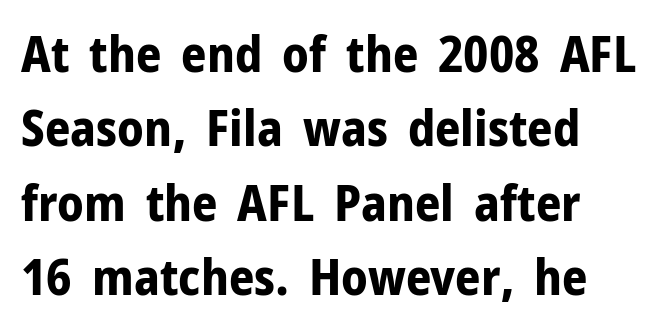
The image shows 50 px bold sans-serif type, upright; set normal line spacing (1.49x), normal letter spacing, not underlined; low stroke contrast and a medium x-height.
